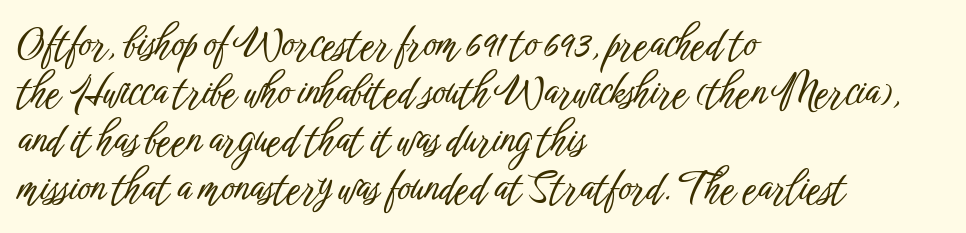
Q: Is the text italic (slanted)? A: Yes.
Q: Is the typeface a serif or a sans-serif typeface? A: Sans-serif.
Q: Is the text underlined? A: No.
Q: How is the paragraph aligned? A: Left-aligned.
Q: Is the spacing between letters normal or unusually wide? A: Normal.
Q: Width (condensed, normal, or wide)? A: Condensed.
Q: Stroke contrast? A: Low.
Q: x-height? A: Medium.
Q: Monospaced? A: No.
